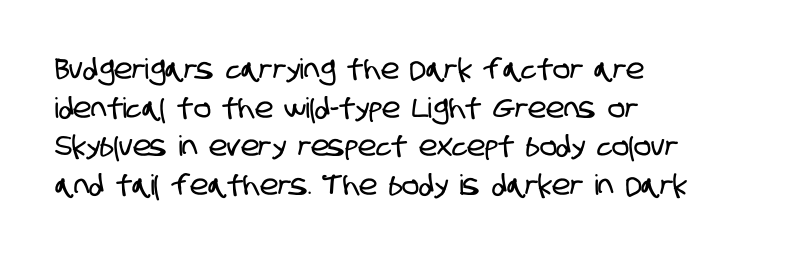
Honestly, there is no underline to notice here at all. The ragged edge is on the right, which tells us the setting is flush left. The gaps between neighbouring characters are ordinary and unremarkable. A typesetter would call this leading conventional body-copy spacing.
